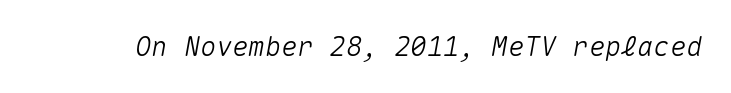
{"italic": "yes", "lean": "right", "slant_degrees": 10, "underline": "no", "letter_spacing": "normal", "letter_spacing_em": 0.0, "glyph_px": 27}
